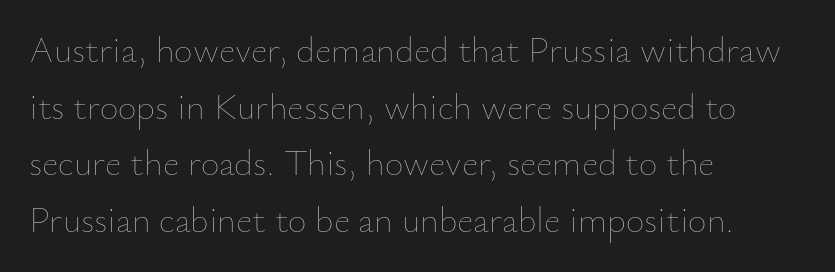
Do the characters align in a grid? No, the font is proportional. The string is rendered with underlining switched off. Every row of glyphs begins at an identical x-position on the left. Is the stroke heavy? The answer is a plain regular-or-lighter. The type sits square on the baseline with zero lean.
